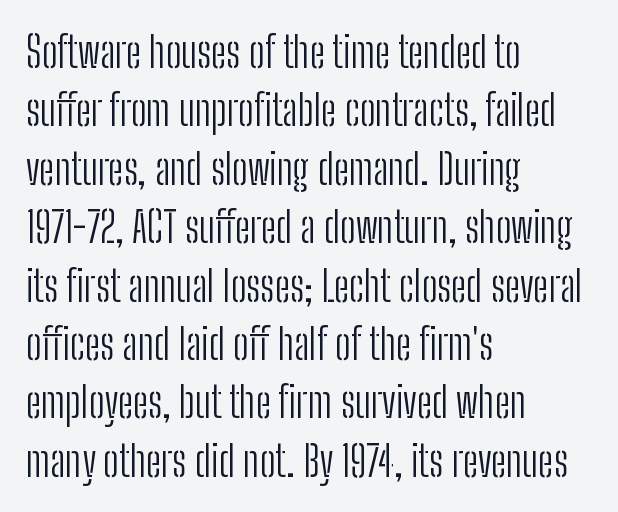
The image shows 42 px light, condensed sans-serif type, upright; set left-aligned, normal line spacing (1.39x), normal letter spacing, not underlined; low stroke contrast and a medium x-height.
